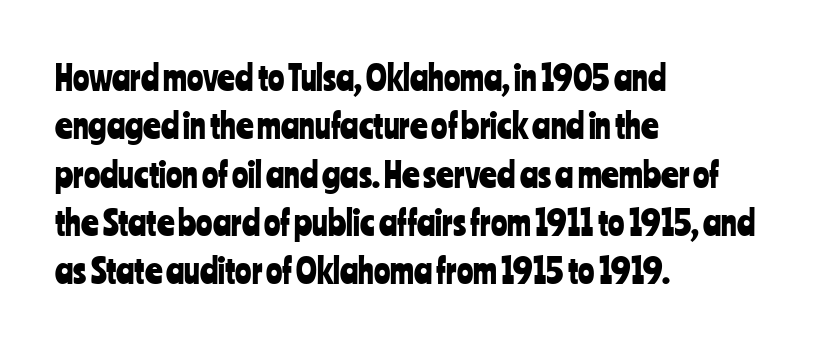
The image shows 34 px condensed sans-serif type, upright; set left-aligned, normal line spacing (1.42x), normal letter spacing, not underlined; low stroke contrast and a medium x-height.
